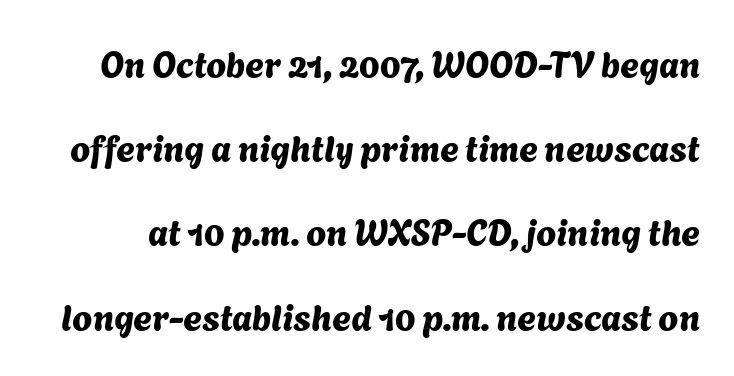
The image shows 36 px sans-serif type; set loose line spacing (2.34x), normal letter spacing, not underlined; medium stroke contrast and a medium x-height.
